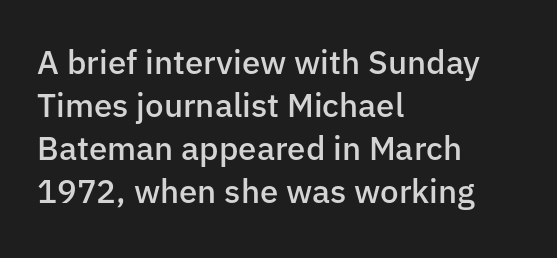
The image shows 33 px semibold sans-serif type, upright; set left-aligned, normal line spacing (1.3x), normal letter spacing, not underlined; low stroke contrast and a medium x-height.
